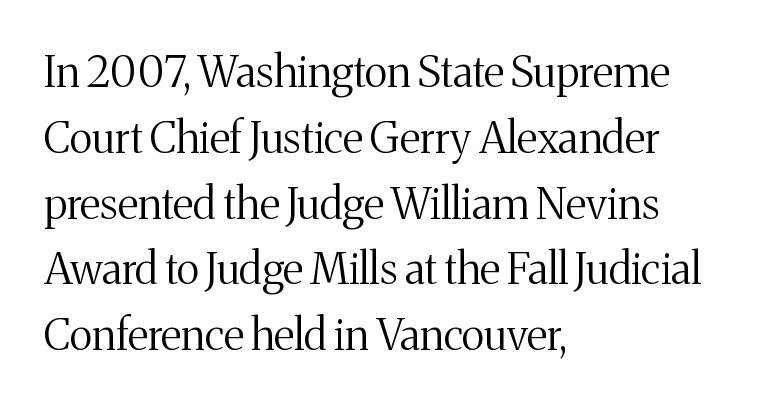
{"serif": "yes", "italic": "no", "bold": "no", "weight": "regular", "width": "normal", "stroke_contrast": "medium", "x_height": "medium", "monospaced": "no", "underline": "no", "align": "left", "line_spacing": "normal", "line_spacing_ratio": 1.53, "letter_spacing": "normal", "letter_spacing_em": 0.0, "glyph_px": 43}
